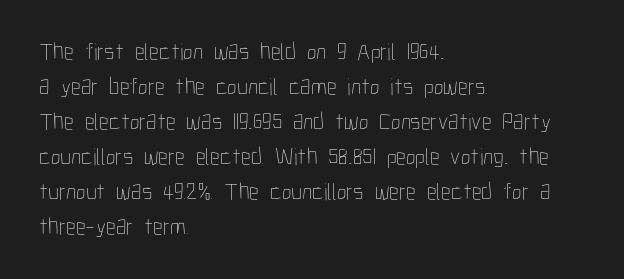
Q: Is the text bold? A: No.
Q: Is the text italic (slanted)? A: No, it is upright.
Q: Is the text underlined? A: No.
Q: How is the paragraph aligned? A: Left-aligned.
Q: Is the spacing between letters normal or unusually wide? A: Normal.
Q: Is the spacing between lines tight, normal or loose? A: Normal.
